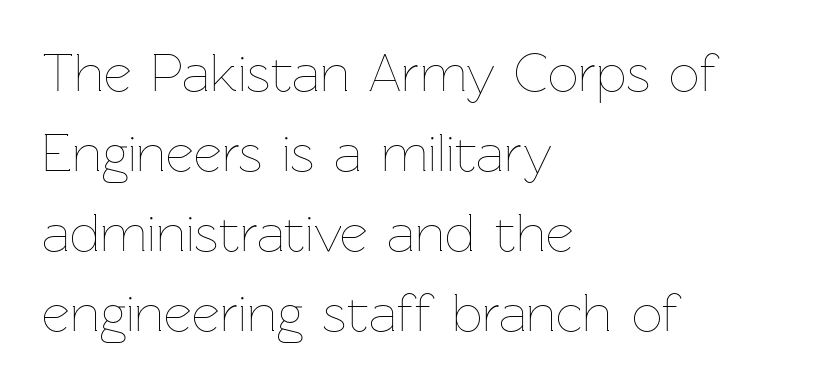
Q: Is the text bold? A: No.
Q: Is the text italic (slanted)? A: No, it is upright.
Q: Is the text underlined? A: No.
Q: How is the paragraph aligned? A: Left-aligned.
Q: Is the spacing between letters normal or unusually wide? A: Normal.
Q: Is the spacing between lines tight, normal or loose? A: Normal.
Q: Width (condensed, normal, or wide)? A: Normal.
Q: Stroke contrast? A: Low.
Q: x-height? A: Medium.
Q: Monospaced? A: No.
